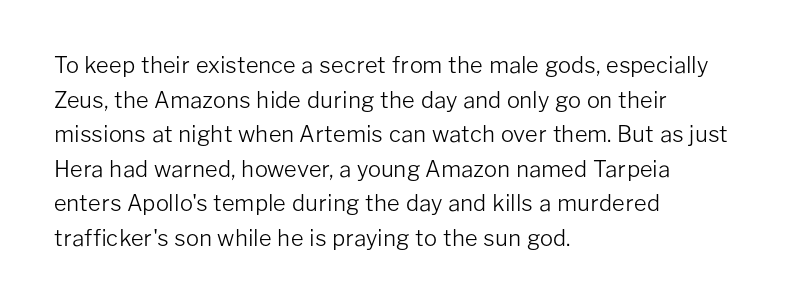
The image shows 22 px text type, upright; set left-aligned, normal line spacing (1.57x), normal letter spacing, not underlined.
